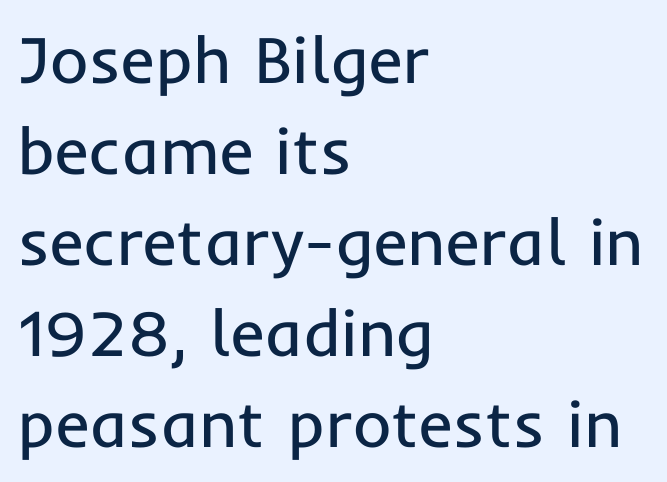
The letters carry no serifs — their stems end cleanly without finishing strokes. The tracking reads as untouched default to a designer's eye. A typesetter would call this proportional, since set widths differ per character. Every row of glyphs begins at an identical x-position on the left. The baseline area is clear.
